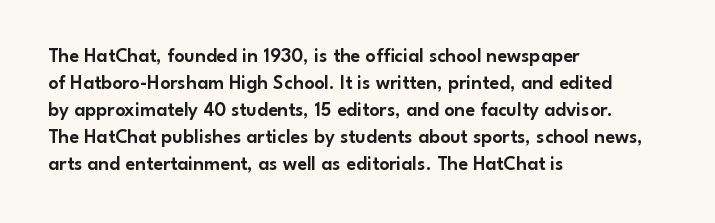
One-word summary of the alignment: left. The words here are not underlined. The passage shown stacks its lines at a standard gap. These lines were composed using upright roman letters.
